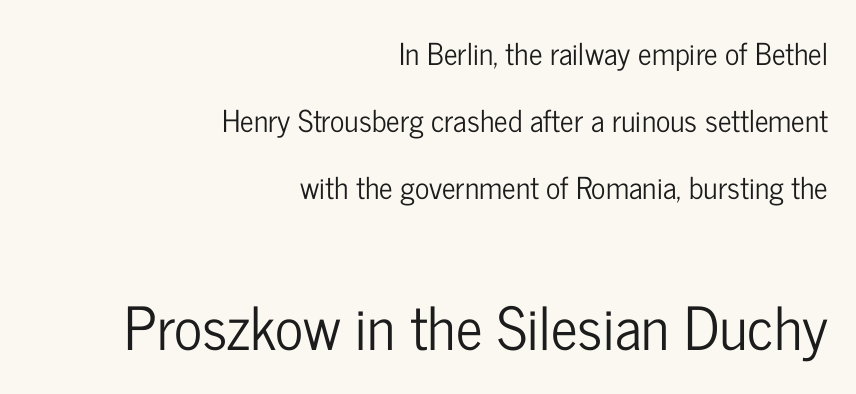
{"serif": "no", "italic": "no", "width": "condensed", "stroke_contrast": "low", "x_height": "medium", "monospaced": "no", "underline": "no", "align": "right", "line_spacing": "loose", "line_spacing_ratio": 2.24, "letter_spacing": "normal", "letter_spacing_em": 0.0, "larger_block": "second", "size_ratio": 1.97, "glyph_px": 59}
